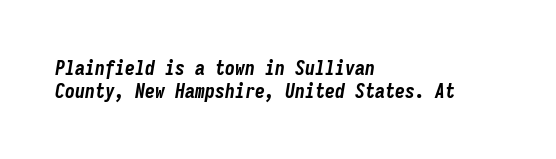
{"italic": "yes", "lean": "right", "slant_degrees": 9, "bold": "yes", "underline": "no", "align": "left", "line_spacing": "tight", "line_spacing_ratio": 1.13, "letter_spacing": "normal", "letter_spacing_em": 0.0, "glyph_px": 20}
